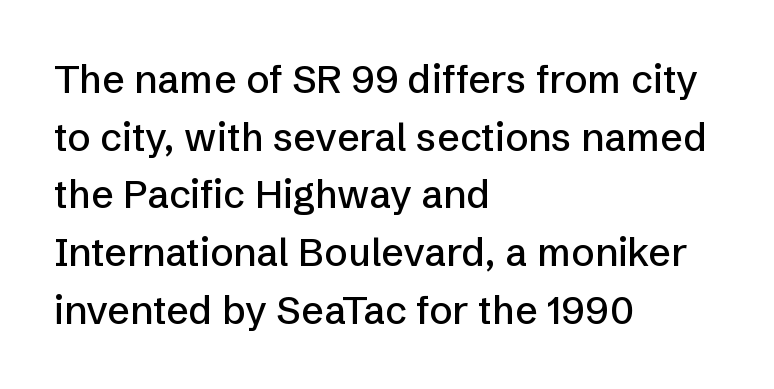
Q: Is the text italic (slanted)? A: No, it is upright.
Q: Is the typeface a serif or a sans-serif typeface? A: Sans-serif.
Q: Is the text underlined? A: No.
Q: How is the paragraph aligned? A: Left-aligned.
Q: Is the spacing between letters normal or unusually wide? A: Normal.
Q: Is the spacing between lines tight, normal or loose? A: Normal.
Q: Width (condensed, normal, or wide)? A: Normal.
Q: Stroke contrast? A: Low.
Q: x-height? A: Medium.
Q: Monospaced? A: No.
